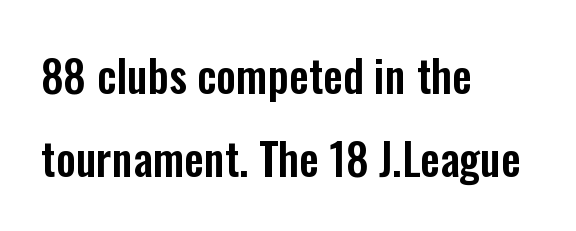
It's the straight-up-and-down kind of type. Is this a fixed-width face? No — the glyphs have proportional, varying widths. Words appear dense and cohesive because spacing is normal. The text was rendered using a sans face with plain stroke endings. This rendering uses left alignment, leaving the right contour irregular.
